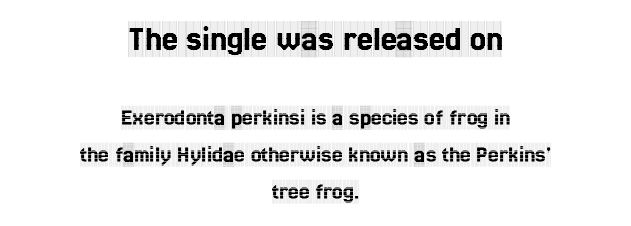
The image shows 36 px condensed serif type, upright; set centered, normal line spacing (1.54x), normal letter spacing, not underlined; the first (top) block is 1.5x larger; a large x-height.
